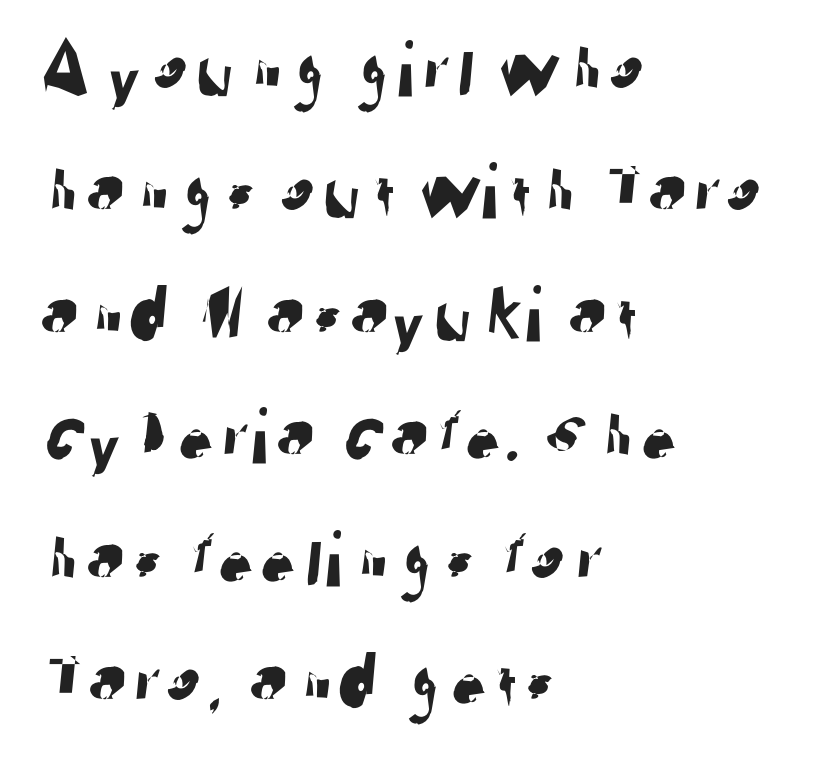
The image shows 80 px sans-serif type; set left-aligned, normal line spacing (1.53x), normal letter spacing, not underlined; low stroke contrast and a medium x-height.
